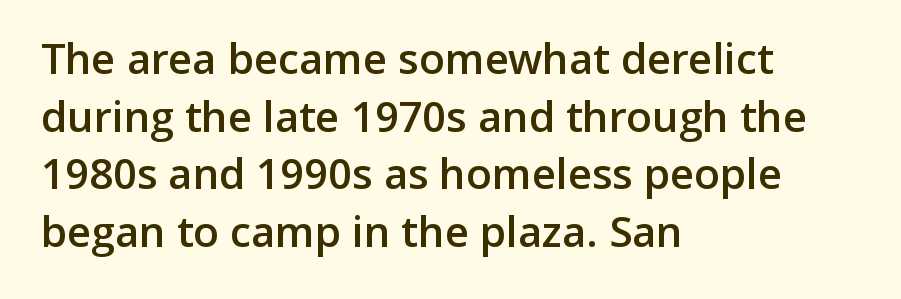
Inter-character spacing is left at the font's built-in metrics. In CSS terms this would be text-align: left. Reading down the column, the eye jumps a familiar distance to each next line. The rendering uses a semibold face; strokes are thickened but not to full bold. Is there any slant? The stems are plumb.
